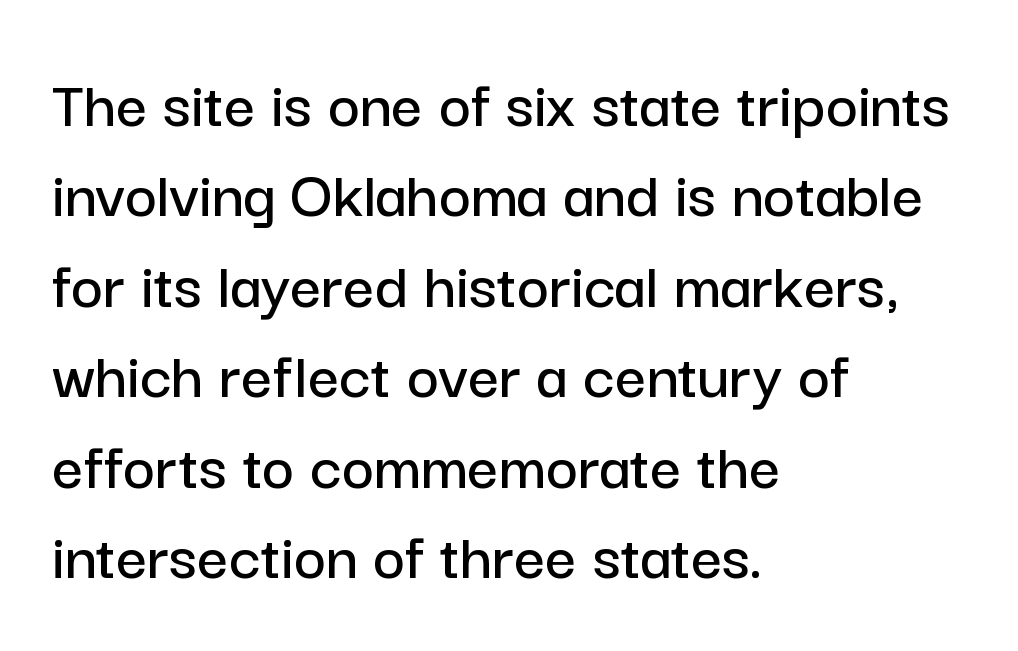
{"serif": "no", "italic": "no", "width": "normal", "stroke_contrast": "low", "x_height": "medium", "monospaced": "no", "underline": "no", "align": "left", "line_spacing": "normal", "line_spacing_ratio": 1.31, "letter_spacing": "normal", "letter_spacing_em": 0.0, "glyph_px": 69}
